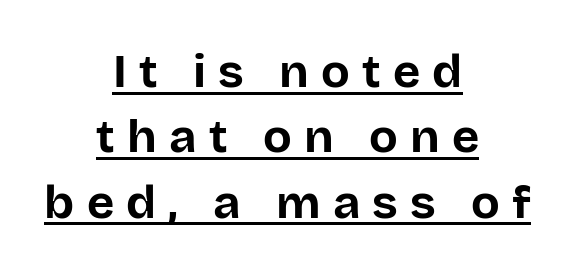
The image shows 47 px bold sans-serif type, upright; set centered, normal line spacing (1.39x), unusually wide letter spacing (+0.26 em), underlined; low stroke contrast and a large x-height.
